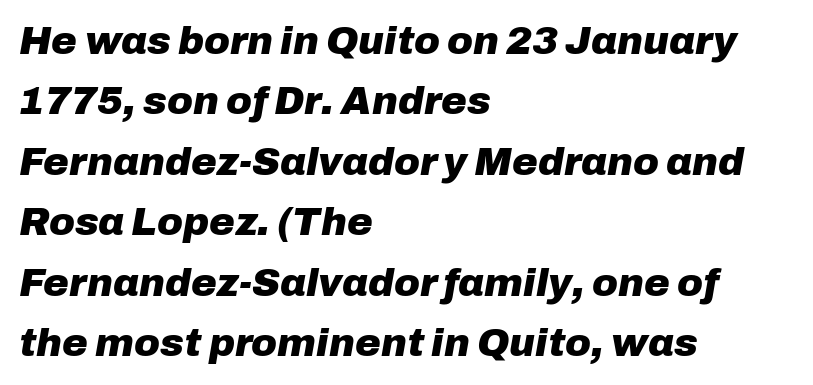
{"italic": "yes", "lean": "right", "slant_degrees": 10, "bold": "yes", "weight": "heavy", "width": "normal", "stroke_contrast": "low", "x_height": "medium", "monospaced": "no", "underline": "no", "align": "left", "line_spacing": "normal", "line_spacing_ratio": 1.55, "letter_spacing": "normal", "letter_spacing_em": 0.0, "glyph_px": 39}
